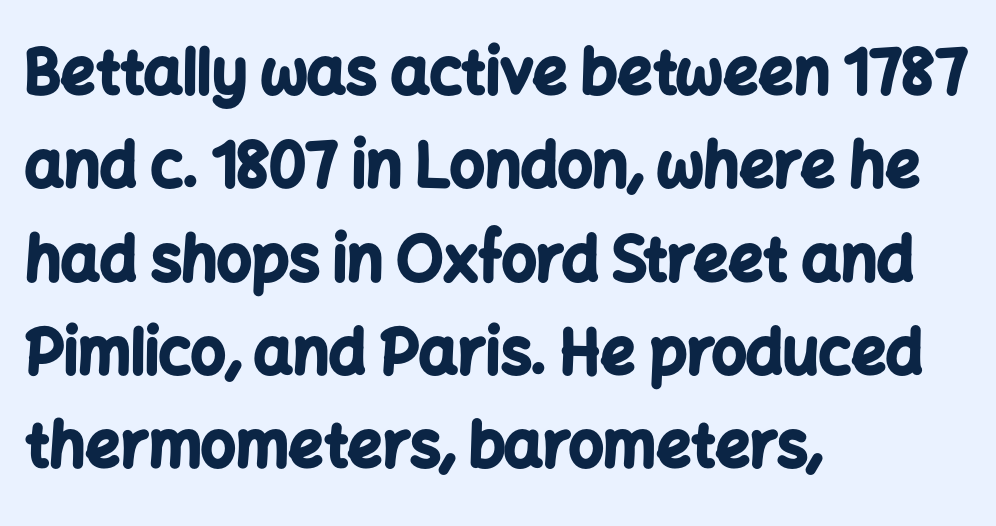
Character widths vary here, with narrow letters taking less room than wide ones. Students, observe: this is what conventionally led text looks like. The sample has been set heavy, in full bold. No extra tracking has been applied to these lines. Underlining? Definitely not there. Alignment: flush left.
